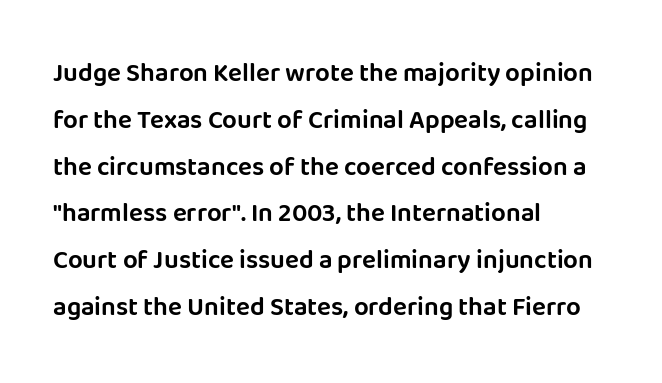
{"italic": "no", "underline": "no", "align": "left", "line_spacing_ratio": 1.8, "letter_spacing": "normal", "letter_spacing_em": 0.0, "glyph_px": 26}
